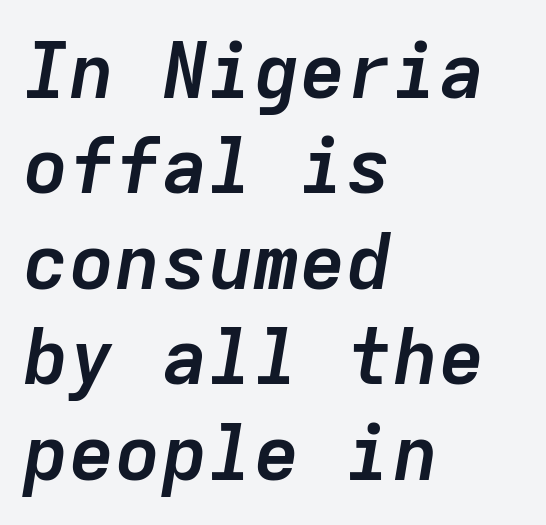
Q: Is the text bold? A: Yes.
Q: Is the text italic (slanted)? A: Yes, it leans right by about 9 degrees.
Q: Is the text underlined? A: No.
Q: How is the paragraph aligned? A: Left-aligned.
Q: Is the spacing between letters normal or unusually wide? A: Normal.
Q: Width (condensed, normal, or wide)? A: Normal.
Q: Stroke contrast? A: Low.
Q: x-height? A: Medium.
Q: Monospaced? A: Yes.
